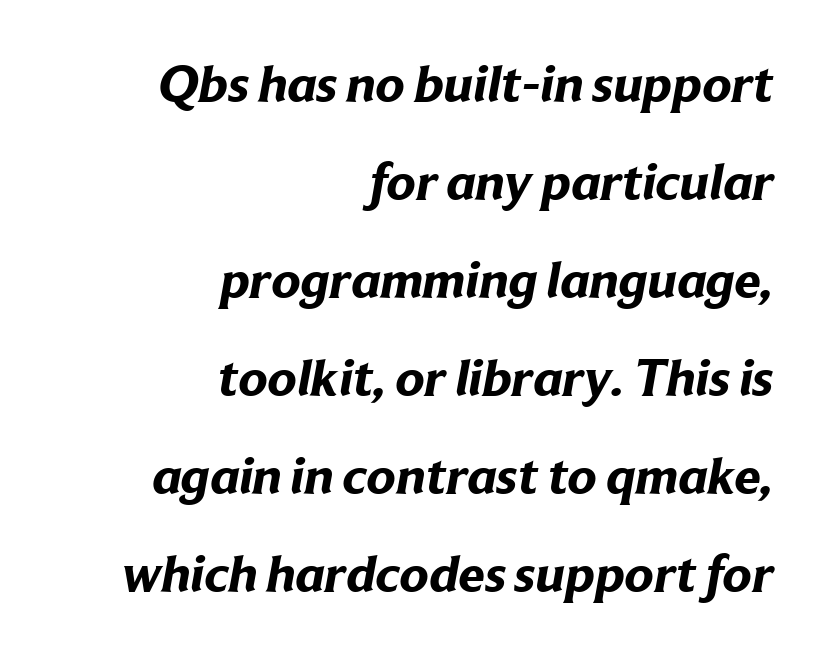
{"serif": "no", "bold": "yes", "weight": "bold", "width": "normal", "stroke_contrast": "low", "x_height": "medium", "monospaced": "no", "underline": "no", "align": "right", "line_spacing_ratio": 1.85, "letter_spacing": "normal", "letter_spacing_em": 0.0, "glyph_px": 53}
